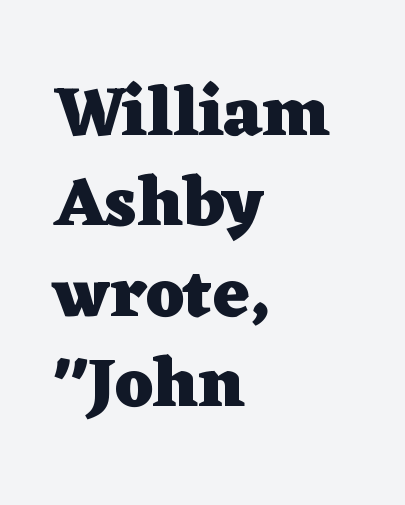
Q: Is the text bold? A: Yes.
Q: Is the text italic (slanted)? A: No, it is upright.
Q: Is the typeface a serif or a sans-serif typeface? A: Serif.
Q: Is the text underlined? A: No.
Q: How is the paragraph aligned? A: Left-aligned.
Q: Is the spacing between letters normal or unusually wide? A: Normal.
Q: Is the spacing between lines tight, normal or loose? A: Normal.
Q: Width (condensed, normal, or wide)? A: Wide.
Q: Stroke contrast? A: Low.
Q: x-height? A: Medium.
Q: Monospaced? A: No.
